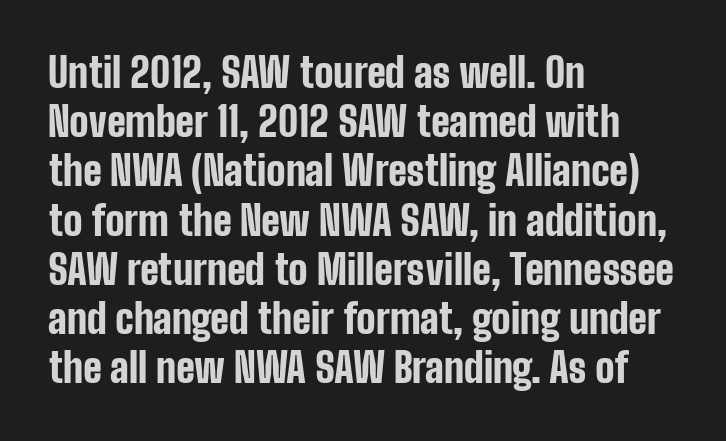
{"serif": "no", "italic": "no", "bold": "yes", "weight": "bold", "width": "condensed", "stroke_contrast": "low", "x_height": "medium", "monospaced": "no", "underline": "no", "align": "left", "line_spacing_ratio": 1.23, "letter_spacing": "normal", "letter_spacing_em": 0.0, "glyph_px": 40}
